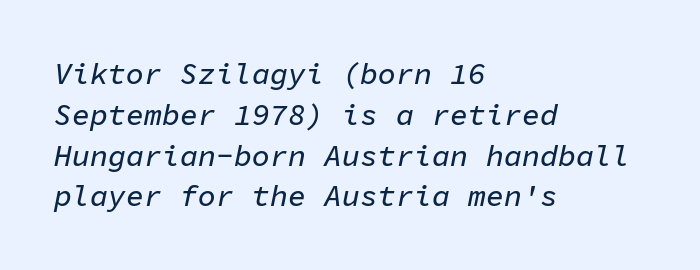
The image shows 30 px text type, italic (leaning right), monospaced; set left-aligned, normal line spacing (1.36x), normal letter spacing, not underlined; low stroke contrast and a medium x-height.
